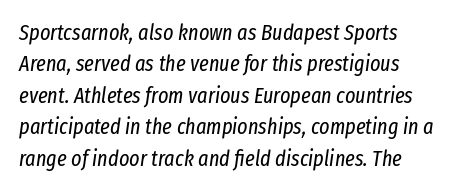
{"italic": "yes", "lean": "right", "slant_degrees": 8, "bold": "no", "underline": "no", "align": "left", "line_spacing": "normal", "line_spacing_ratio": 1.43, "letter_spacing": "normal", "letter_spacing_em": 0.0, "glyph_px": 22}
